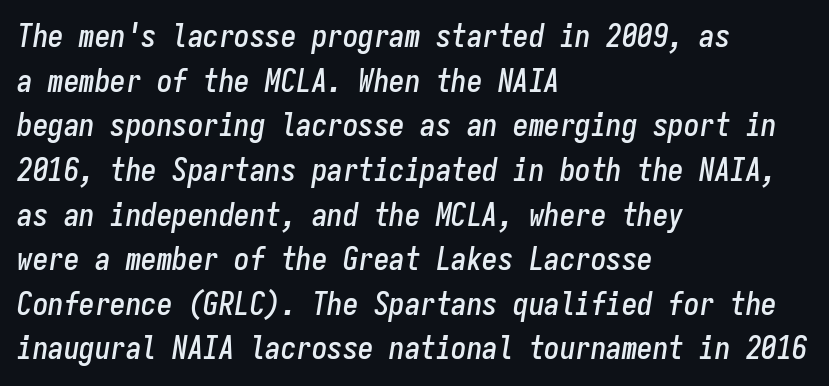
Q: Is the text italic (slanted)? A: Yes, it leans right by about 9 degrees.
Q: Is the text underlined? A: No.
Q: How is the paragraph aligned? A: Left-aligned.
Q: Is the spacing between letters normal or unusually wide? A: Normal.
Q: Is the spacing between lines tight, normal or loose? A: Normal.
Q: Width (condensed, normal, or wide)? A: Condensed.
Q: Stroke contrast? A: Low.
Q: x-height? A: Medium.
Q: Monospaced? A: Yes.
